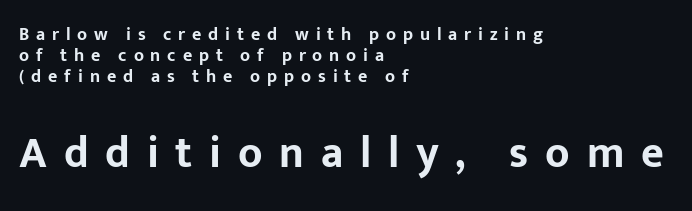
The image shows 44 px bold sans-serif type, upright; set left-aligned, line spacing 1.17x, unusually wide letter spacing (+0.38 em), not underlined; the second (bottom) block is 2.44x larger; low stroke contrast and a medium x-height.
